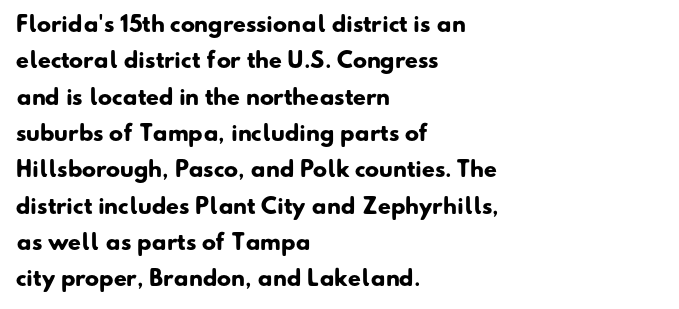
{"bold": "yes", "underline": "no", "align": "left", "line_spacing_ratio": 1.73, "letter_spacing": "normal", "letter_spacing_em": 0.0, "glyph_px": 21}
